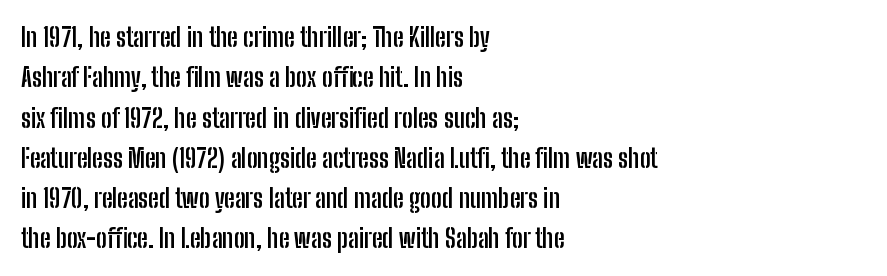
{"italic": "no", "bold": "yes", "underline": "no", "align": "left", "line_spacing": "normal", "line_spacing_ratio": 1.55, "letter_spacing": "normal", "letter_spacing_em": 0.0, "glyph_px": 26}
